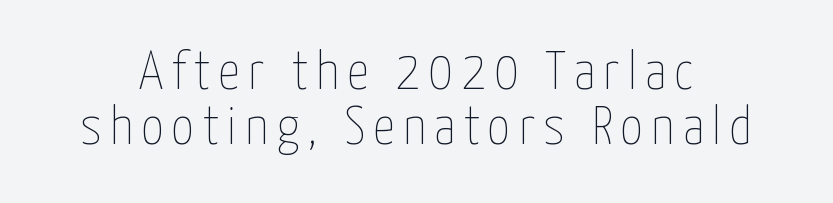
Q: Is the text bold? A: No.
Q: Is the text italic (slanted)? A: No, it is upright.
Q: Is the text underlined? A: No.
Q: How is the paragraph aligned? A: Centered.
Q: Is the spacing between lines tight, normal or loose? A: Tight.
Q: Width (condensed, normal, or wide)? A: Condensed.
Q: Stroke contrast? A: Low.
Q: x-height? A: Medium.
Q: Monospaced? A: No.
